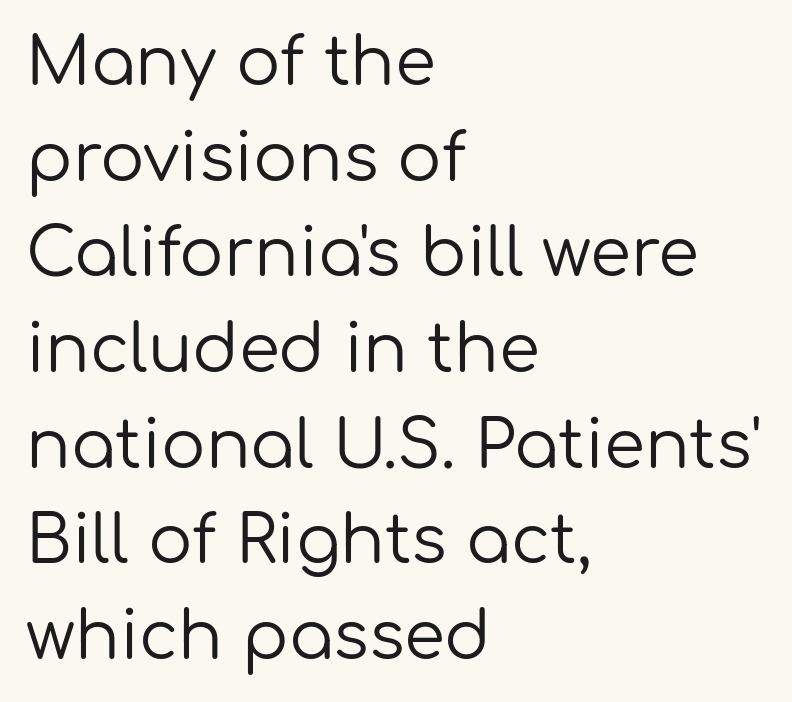
Teacher's note: observe the even left margin — that is flush-left alignment. A sans-serif font was chosen for this passage. Baseline-to-baseline distance is the conventional proportion of letter height. These lines were composed using upright roman letters.
